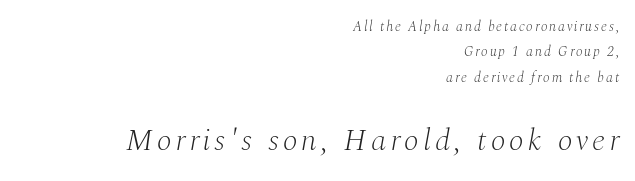
Q: Is the text bold? A: No.
Q: Is the text italic (slanted)? A: Yes, it leans right by about 10 degrees.
Q: Is the typeface a serif or a sans-serif typeface? A: Serif.
Q: Is the text underlined? A: No.
Q: How is the paragraph aligned? A: Right-aligned.
Q: Which block of text is set in a larger size, the first (top) or the second (bottom)? A: The second (bottom) one.
Q: Width (condensed, normal, or wide)? A: Normal.
Q: Stroke contrast? A: Medium.
Q: x-height? A: Medium.
Q: Monospaced? A: No.
